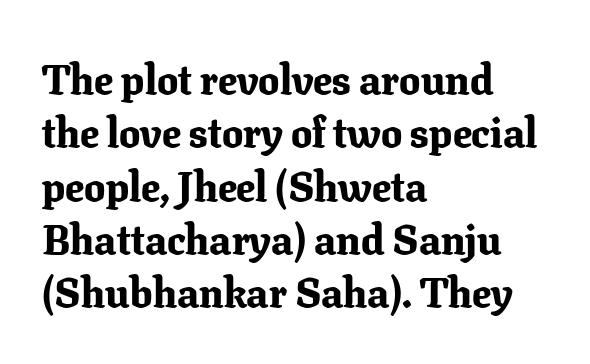
Q: Is the text bold? A: Yes.
Q: Is the text italic (slanted)? A: No, it is upright.
Q: Is the typeface a serif or a sans-serif typeface? A: Serif.
Q: Is the text underlined? A: No.
Q: How is the paragraph aligned? A: Left-aligned.
Q: Is the spacing between letters normal or unusually wide? A: Normal.
Q: Is the spacing between lines tight, normal or loose? A: Normal.
Q: Width (condensed, normal, or wide)? A: Normal.
Q: Stroke contrast? A: Low.
Q: x-height? A: Medium.
Q: Monospaced? A: No.
